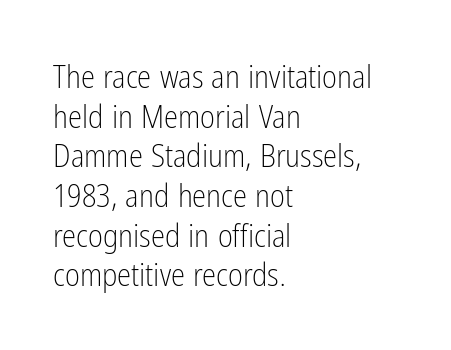
{"serif": "no", "italic": "no", "bold": "no", "weight": "light", "width": "condensed", "stroke_contrast": "low", "x_height": "medium", "monospaced": "no", "underline": "no", "align": "left", "line_spacing_ratio": 1.24, "letter_spacing": "normal", "letter_spacing_em": 0.0, "glyph_px": 32}
